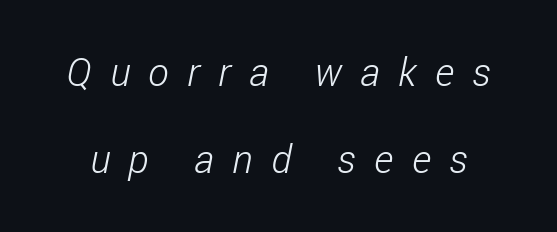
Stroke mass is kept to a normal reading level or below. Each letter keeps its own natural width here, so spacing adapts to shape. Glance below the letters and you will spot only blank space. How would I describe the line gaps? Wide and relaxed. Words appear elongated and porous because spacing is wide.
